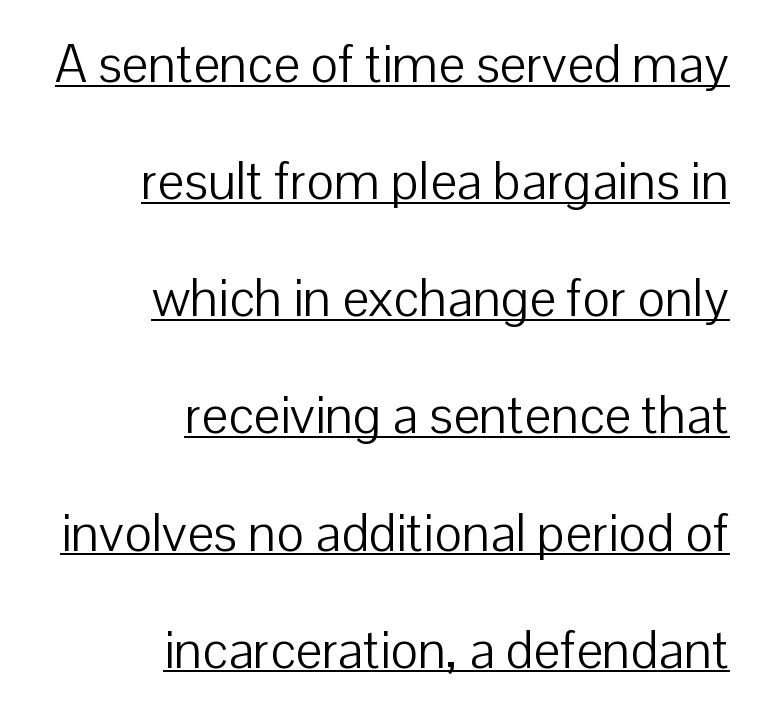
{"serif": "no", "italic": "no", "bold": "no", "weight": "light", "width": "normal", "stroke_contrast": "low", "x_height": "medium", "monospaced": "no", "underline": "yes", "align": "right", "line_spacing": "loose", "line_spacing_ratio": 2.21, "letter_spacing": "normal", "letter_spacing_em": 0.0, "glyph_px": 53}
